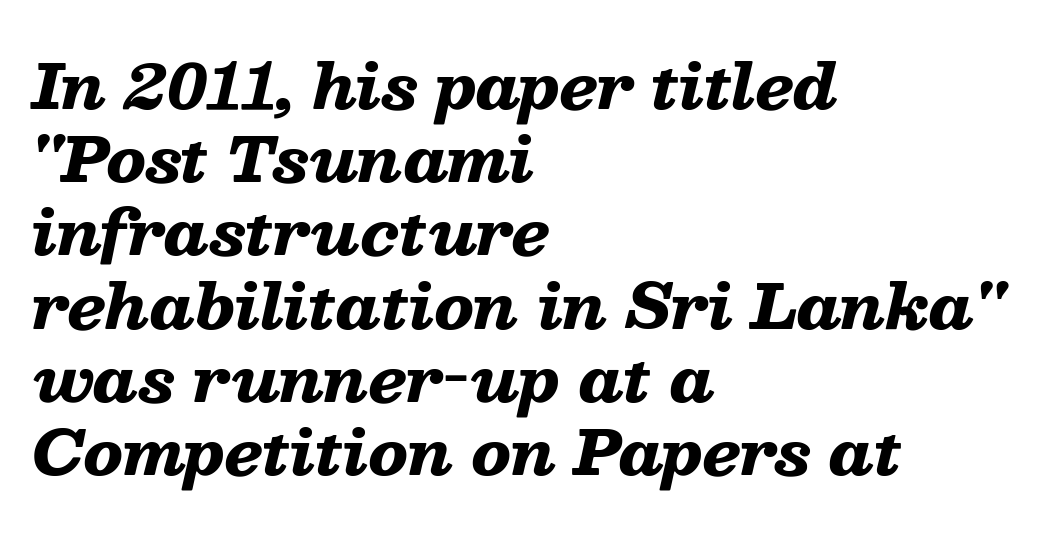
{"italic": "yes", "lean": "right", "slant_degrees": 13, "bold": "yes", "weight": "heavy", "width": "wide", "stroke_contrast": "low", "x_height": "medium", "monospaced": "no", "underline": "no", "align": "left", "line_spacing_ratio": 1.2, "letter_spacing": "normal", "letter_spacing_em": 0.0, "glyph_px": 61}
